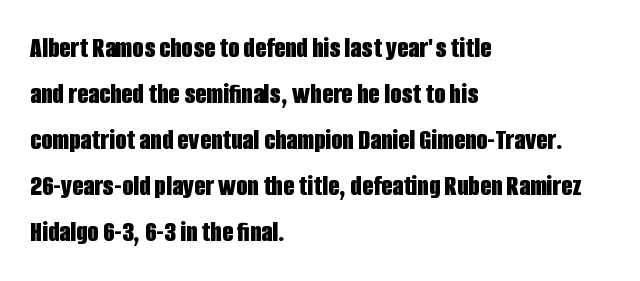
Q: Is the text bold? A: Yes.
Q: Is the text italic (slanted)? A: No, it is upright.
Q: Is the typeface a serif or a sans-serif typeface? A: Sans-serif.
Q: Is the text underlined? A: No.
Q: How is the paragraph aligned? A: Left-aligned.
Q: Is the spacing between letters normal or unusually wide? A: Normal.
Q: Is the spacing between lines tight, normal or loose? A: Normal.
Q: Width (condensed, normal, or wide)? A: Condensed.
Q: Stroke contrast? A: Low.
Q: x-height? A: Large.
Q: Monospaced? A: No.
